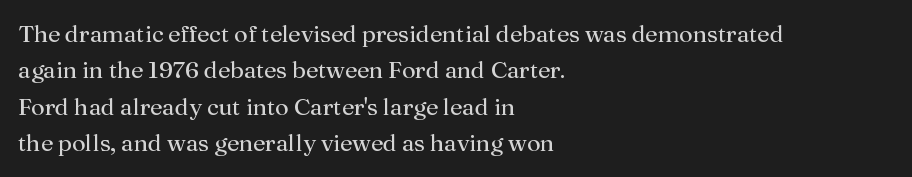
{"italic": "no", "bold": "no", "underline": "no", "align": "left", "line_spacing": "normal", "line_spacing_ratio": 1.52, "letter_spacing": "normal", "letter_spacing_em": 0.0, "glyph_px": 24}
